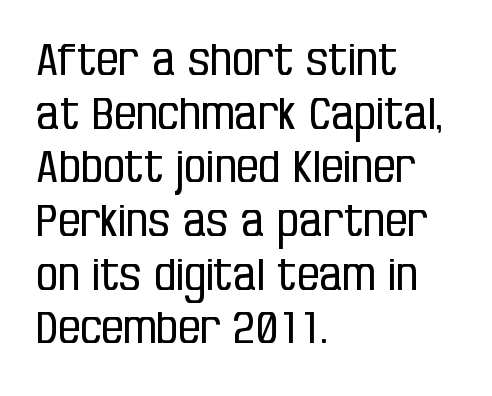
{"serif": "no", "italic": "no", "bold": "no", "weight": "regular", "width": "condensed", "stroke_contrast": "low", "x_height": "large", "monospaced": "no", "underline": "no", "align": "left", "line_spacing_ratio": 1.22, "letter_spacing": "normal", "letter_spacing_em": 0.0, "glyph_px": 44}
